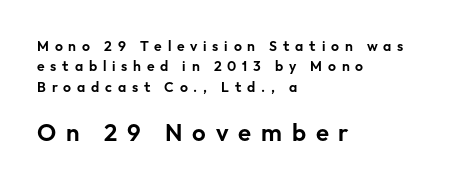
Q: Is the text italic (slanted)? A: No, it is upright.
Q: Is the text underlined? A: No.
Q: How is the paragraph aligned? A: Left-aligned.
Q: Is the spacing between letters normal or unusually wide? A: Unusually wide.
Q: Is the spacing between lines tight, normal or loose? A: Normal.
Q: Which block of text is set in a larger size, the first (top) or the second (bottom)? A: The second (bottom) one.
